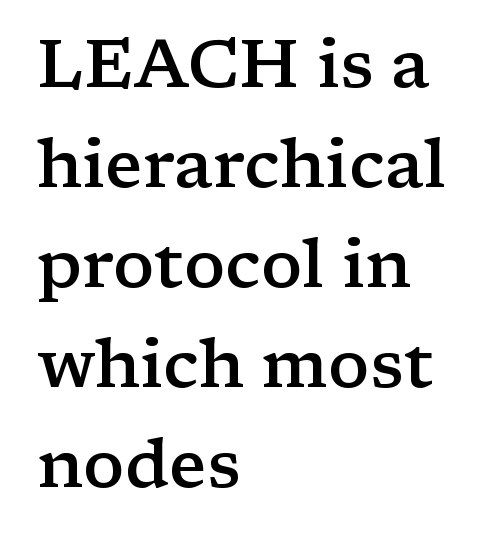
The lines in this sample share a left origin and differ only in where they stop. Do the characters align in a grid? No, the font is proportional. Nothing unusual about the tracking: characters are spaced as the font intends. Underline: absent.
